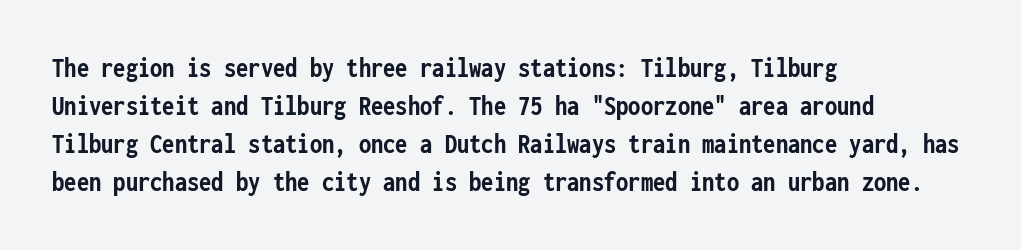
Nobody drew a line under any word here. What kind of face is this? One without serifs — a sans. This is roman type, the default non-slanted kind. Each line starts at the same left margin while the right side varies. How heavy is the stroke? Heavy — this is a bold. Regular leading.
